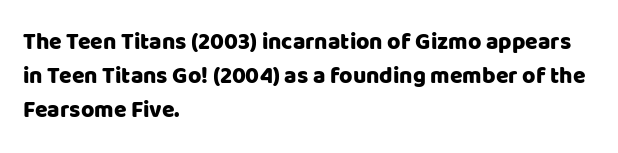
The image shows 23 px text type, upright; set left-aligned, normal line spacing (1.47x), normal letter spacing, not underlined.
